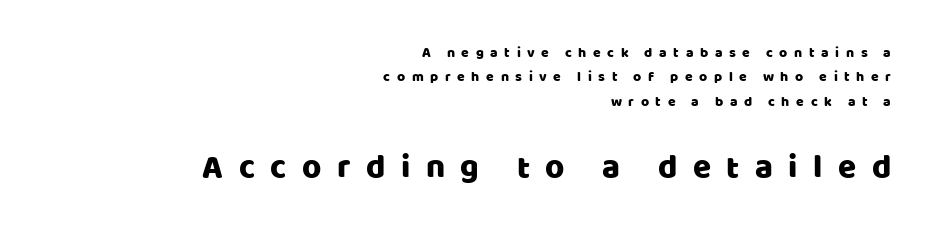
{"serif": "no", "italic": "no", "width": "normal", "stroke_contrast": "low", "x_height": "large", "monospaced": "no", "underline": "no", "align": "right", "line_spacing_ratio": 1.75, "letter_spacing": "wide", "letter_spacing_em": 0.47, "larger_block": "second", "size_ratio": 2.36, "glyph_px": 33}
